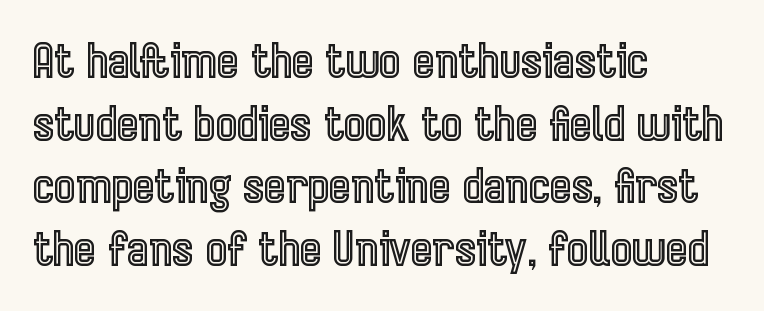
{"italic": "no", "width": "condensed", "x_height": "medium", "monospaced": "no", "underline": "no", "align": "left", "line_spacing": "normal", "line_spacing_ratio": 1.36, "letter_spacing": "normal", "letter_spacing_em": 0.0, "glyph_px": 46}
